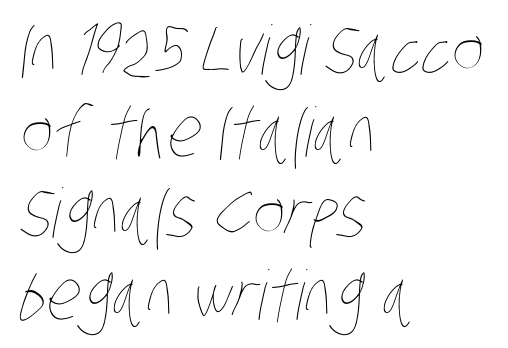
The paragraph shown leans on its left margin. Bold? No — there's no thickening of the strokes. Bare-footed words on every line. The type is set solid horizontally, with unmodified tracking.
